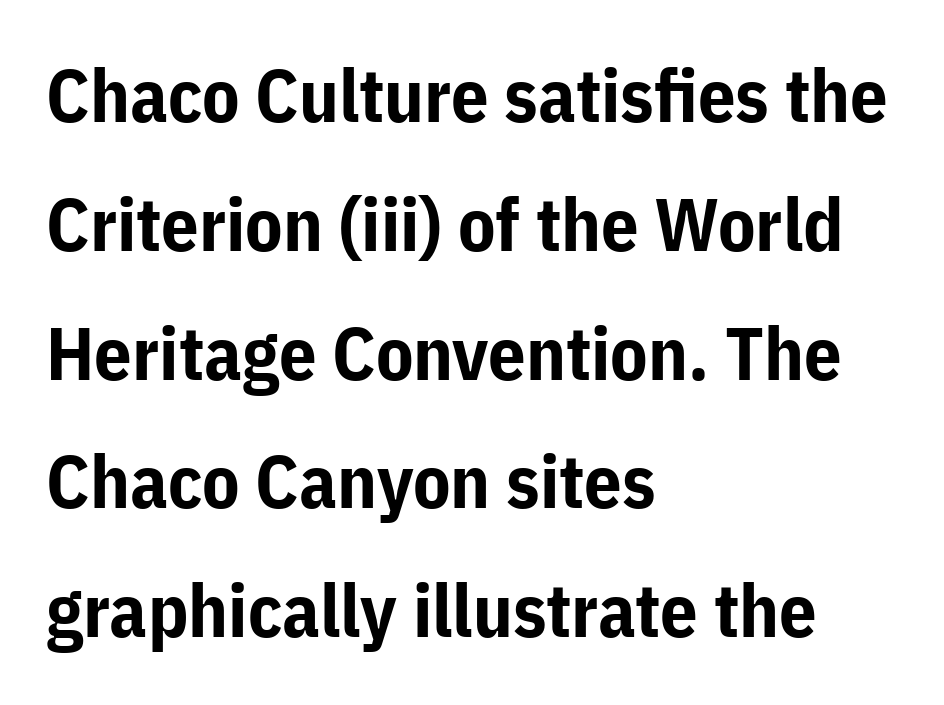
Caption: multi-line text, flush left, ragged right. The lettering holds an erect, upright posture throughout. The characters display no serif detailing; their extremities are plain. This sample has the flowing, uneven cadence of proportional lettering. Rule under the text: the space is simply empty. The letterforms sit shoulder to shoulder at normal distance.
